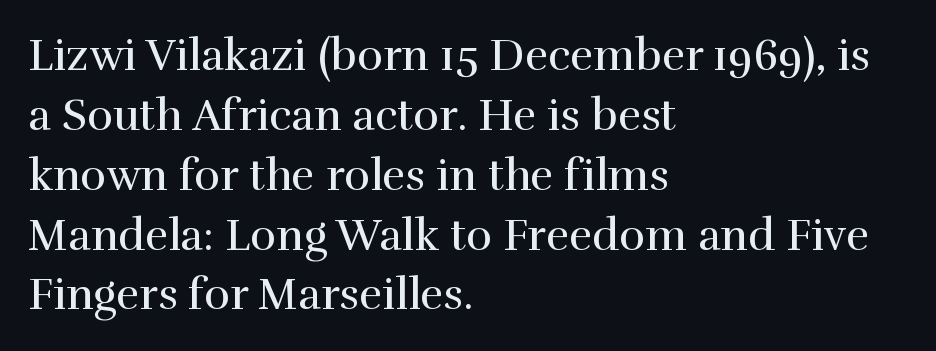
A classic flush-left, rag-right setting is used for this passage. Classification — serif. Check the space under the baseline: it is left empty. In terms of leading, this rendering sits right in the middle. These lines keep a tight, regular rhythm from letter to letter.
